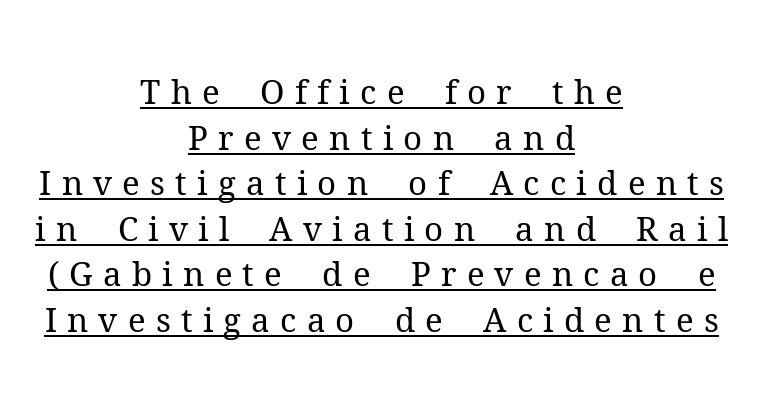
Counters stay open thanks to moderate or lighter strokes. The sample's only ornament is a line tracing under the words. A roman cut, with each character standing at attention. Little horizontal feet cap the strokes, marking this as serif type. Varying glyph widths throughout — classic text-font behaviour.
